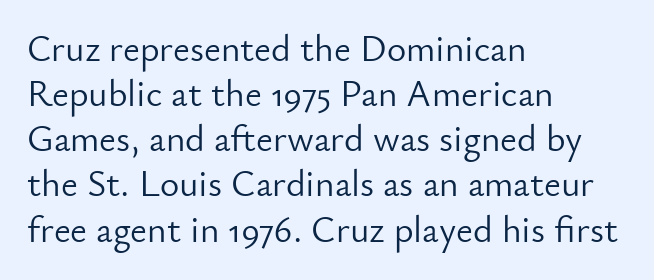
The image shows 37 px light sans-serif type, upright; set left-aligned, line spacing 1.22x, normal letter spacing, not underlined; low stroke contrast and a small x-height.
